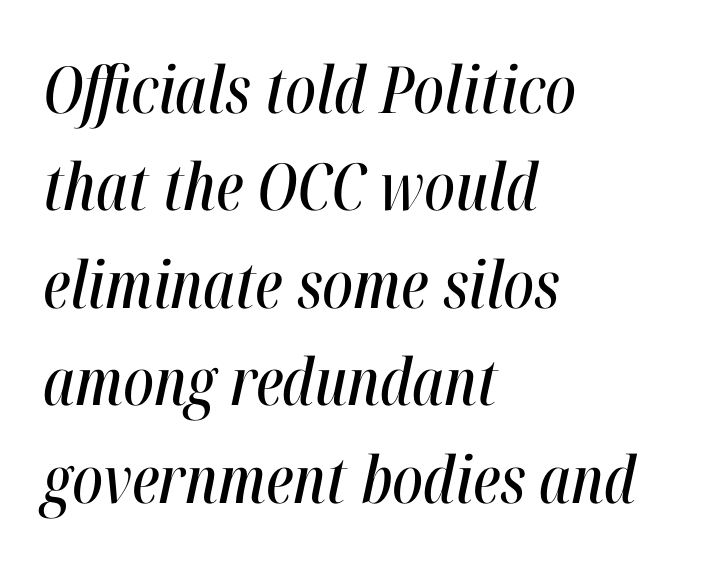
Q: Is the text italic (slanted)? A: Yes, it leans right by about 12 degrees.
Q: Is the text underlined? A: No.
Q: How is the paragraph aligned? A: Left-aligned.
Q: Is the spacing between letters normal or unusually wide? A: Normal.
Q: Is the spacing between lines tight, normal or loose? A: Normal.
Q: Width (condensed, normal, or wide)? A: Condensed.
Q: Stroke contrast? A: High.
Q: x-height? A: Medium.
Q: Monospaced? A: No.
